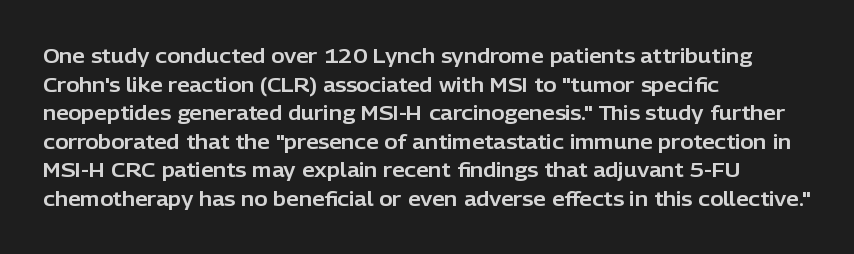
Every character sits straight up, as roman type does. The glyphs are unaccompanied by any horizontal stroke below them. Normally led — the rows are evenly, conventionally spaced. If you drew a ruler down the left edge, every line would touch it. The type is set solid horizontally, with unmodified tracking.
